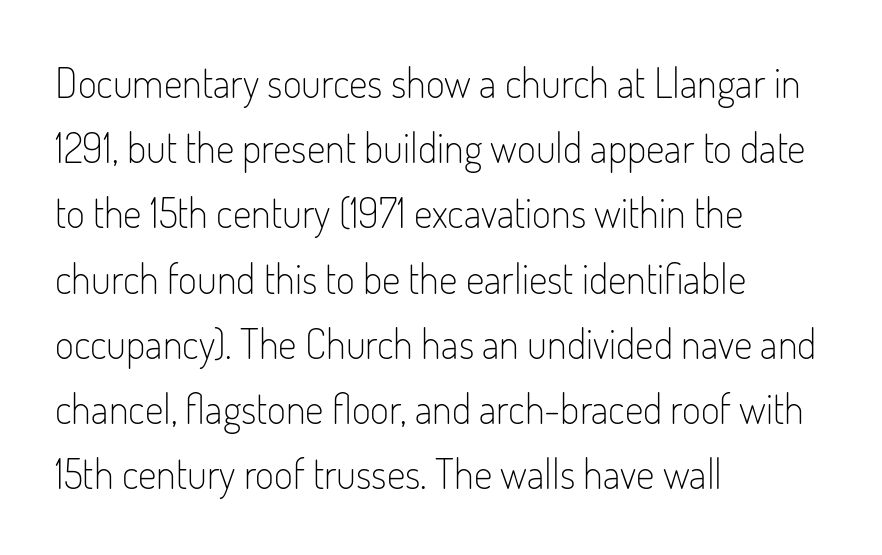
The image shows 41 px light, condensed sans-serif type, upright; set left-aligned, normal line spacing (1.59x), normal letter spacing, not underlined; low stroke contrast and a small x-height.
